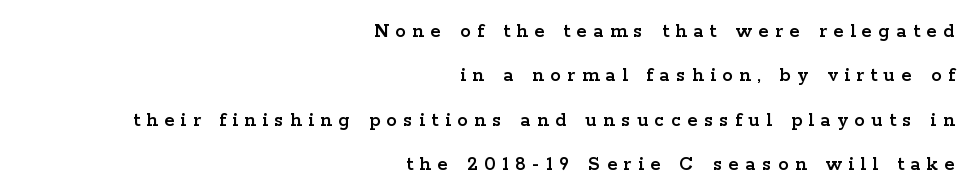
{"italic": "no", "underline": "no", "align": "right", "line_spacing": "loose", "line_spacing_ratio": 2.11, "letter_spacing": "wide", "letter_spacing_em": 0.31, "glyph_px": 21}
